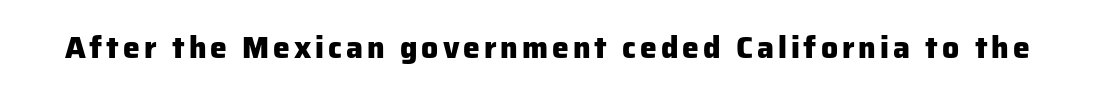
{"serif": "no", "italic": "no", "bold": "yes", "weight": "heavy", "width": "normal", "stroke_contrast": "low", "x_height": "medium", "monospaced": "no", "underline": "no", "glyph_px": 30}
